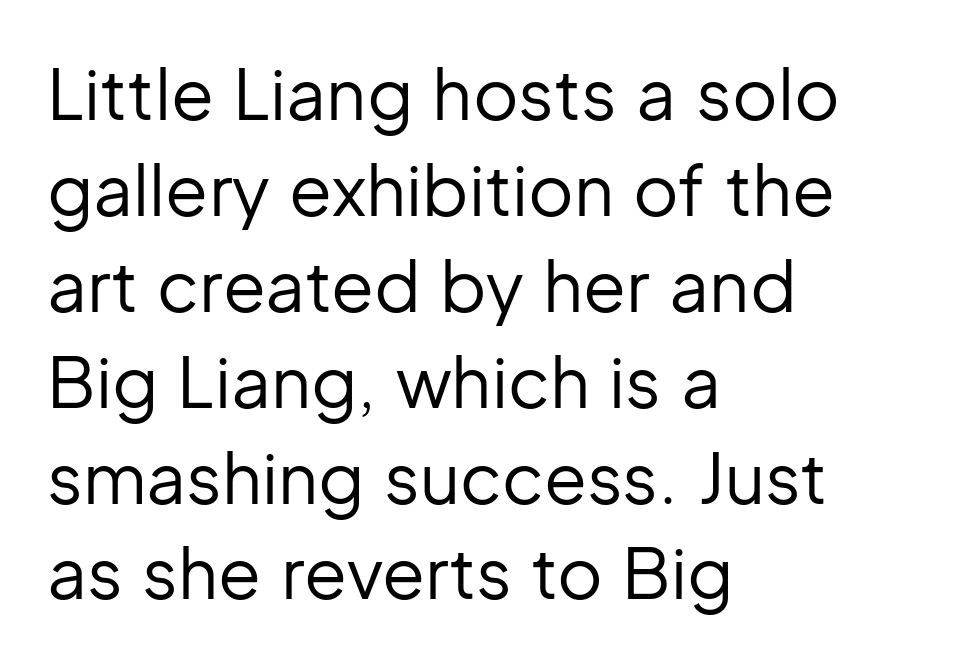
Q: Is the text bold? A: No.
Q: Is the text italic (slanted)? A: No, it is upright.
Q: Is the typeface a serif or a sans-serif typeface? A: Sans-serif.
Q: Is the text underlined? A: No.
Q: How is the paragraph aligned? A: Left-aligned.
Q: Is the spacing between letters normal or unusually wide? A: Normal.
Q: Is the spacing between lines tight, normal or loose? A: Normal.
Q: Width (condensed, normal, or wide)? A: Normal.
Q: Stroke contrast? A: Low.
Q: x-height? A: Medium.
Q: Monospaced? A: No.
